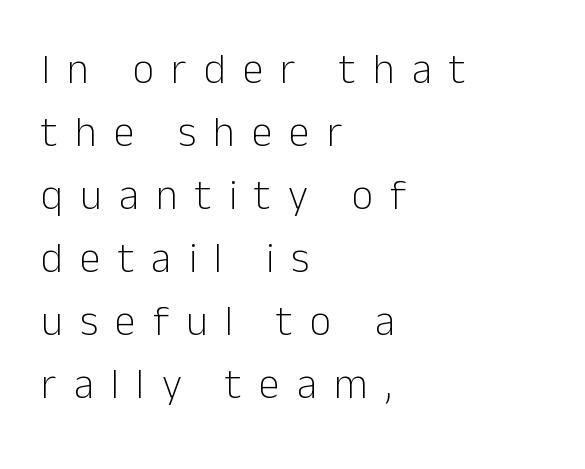
{"serif": "no", "italic": "no", "bold": "no", "weight": "light", "width": "normal", "stroke_contrast": "low", "x_height": "medium", "monospaced": "no", "underline": "no", "align": "left", "line_spacing": "normal", "line_spacing_ratio": 1.5, "letter_spacing": "wide", "letter_spacing_em": 0.41, "glyph_px": 42}
